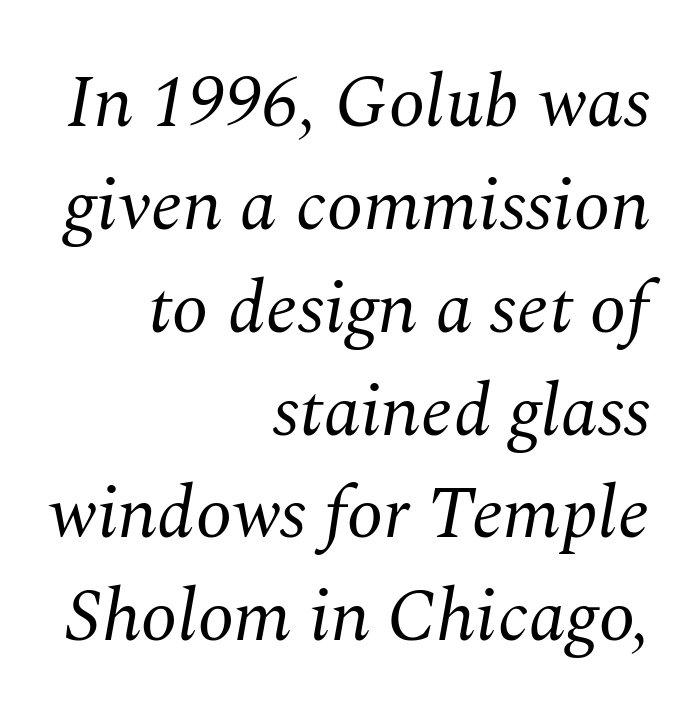
{"serif": "yes", "italic": "yes", "lean": "right", "slant_degrees": 10, "bold": "no", "weight": "regular", "width": "normal", "stroke_contrast": "medium", "x_height": "medium", "monospaced": "no", "underline": "no", "align": "right", "line_spacing": "normal", "line_spacing_ratio": 1.39, "letter_spacing": "normal", "letter_spacing_em": 0.0, "glyph_px": 74}
